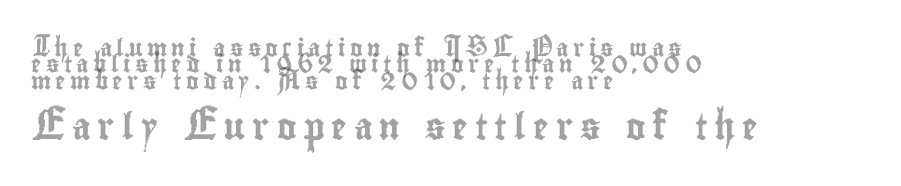
The image shows 26 px text type, upright; set left-aligned, tight line spacing (0.97x), unusually wide letter spacing (+0.26 em), not underlined; the second (bottom) block is 1.53x larger.
